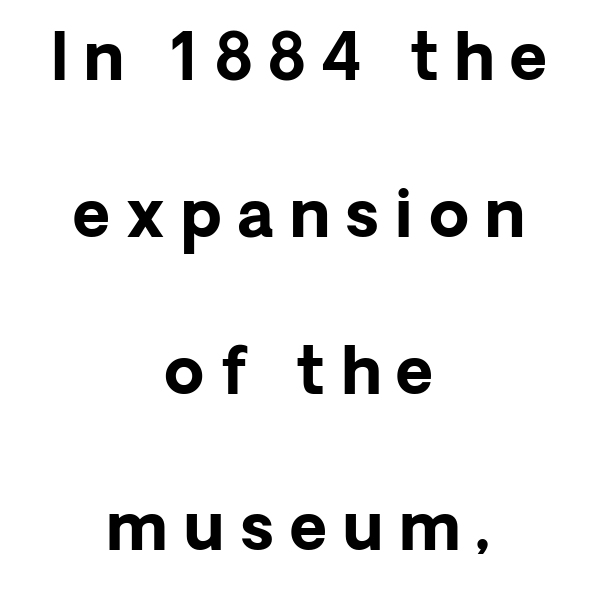
{"serif": "no", "italic": "no", "bold": "yes", "weight": "bold", "width": "normal", "stroke_contrast": "low", "x_height": "medium", "monospaced": "no", "underline": "no", "align": "center", "line_spacing": "loose", "line_spacing_ratio": 2.45, "letter_spacing": "wide", "letter_spacing_em": 0.25, "glyph_px": 64}
